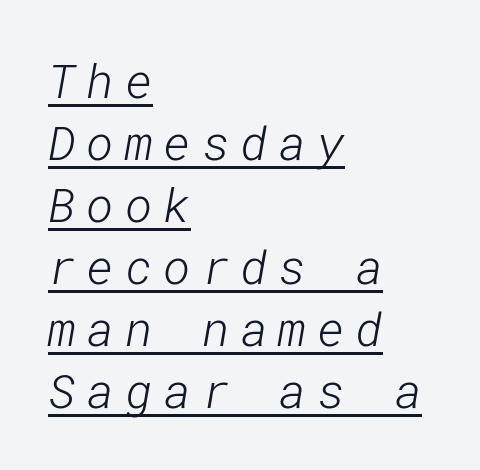
Notice how descenders clear the ascenders below comfortably — that's standard leading. Each word looks stretched out because of the extra space between its letters. Is the type heavy? It reads as light-to-regular instead. The typeface chosen for these lines omits serifs. One-word summary of the alignment: left. In designer terms, the underline attribute is active on this setting.
